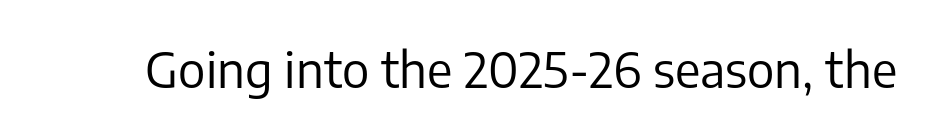
The image shows 49 px regular-weight sans-serif type, upright; set normal letter spacing, not underlined; low stroke contrast and a medium x-height.
